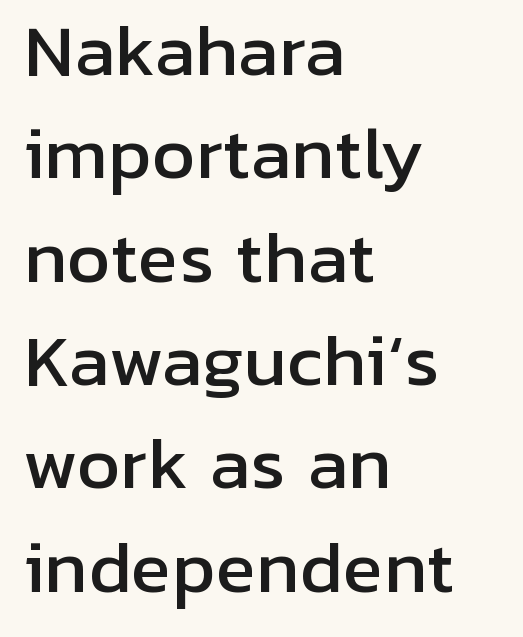
The image shows 68 px sans-serif type, upright; set left-aligned, normal line spacing (1.52x), normal letter spacing, not underlined; low stroke contrast and a medium x-height.
